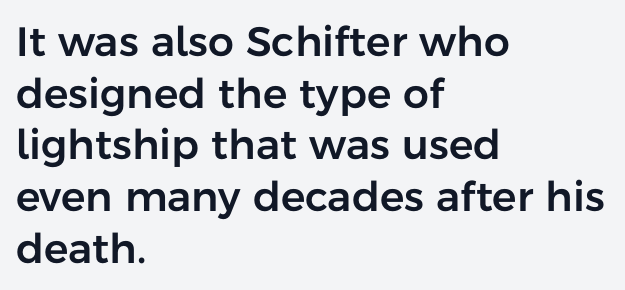
The image shows 41 px sans-serif type, upright; set left-aligned, normal line spacing (1.26x), normal letter spacing, not underlined; low stroke contrast and a medium x-height.
